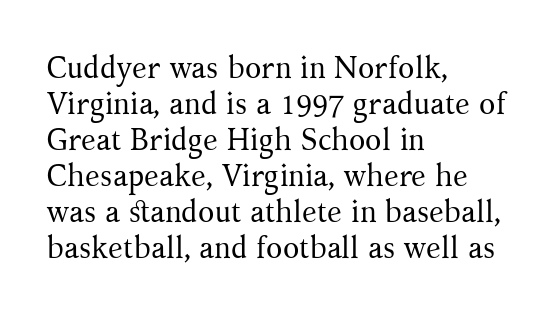
Note the varied advance widths — an 'i' is clearly narrower than an 'm'. In terms of letterform style, serifs are clearly present. Is the stroke heavy? The answer is a plain regular-or-lighter. Ascenders rise straight up at ninety degrees. Check the space under the baseline: it is left empty. The lines are quadded left.
